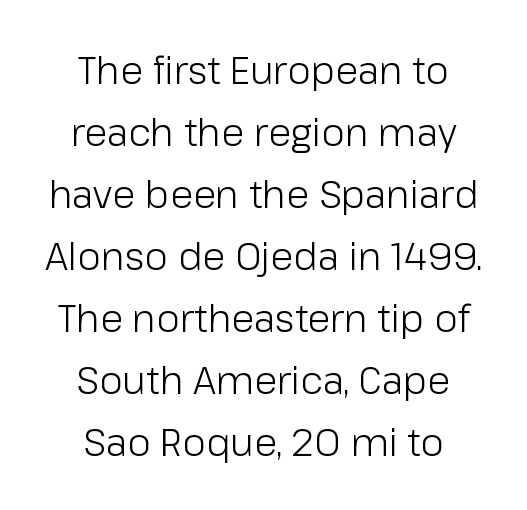
Q: Is the text bold? A: No.
Q: Is the text italic (slanted)? A: No, it is upright.
Q: Is the typeface a serif or a sans-serif typeface? A: Sans-serif.
Q: Is the text underlined? A: No.
Q: How is the paragraph aligned? A: Centered.
Q: Is the spacing between letters normal or unusually wide? A: Normal.
Q: Is the spacing between lines tight, normal or loose? A: Normal.
Q: Width (condensed, normal, or wide)? A: Normal.
Q: Stroke contrast? A: Low.
Q: x-height? A: Medium.
Q: Monospaced? A: No.
